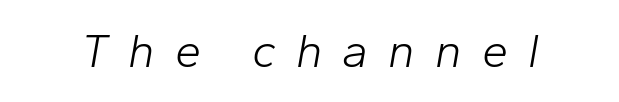
Heft: none added — not bold. The specimen omits any rule beneath the text block's lines. Looking at the ascenders, they clearly lean. Varying glyph widths throughout — classic text-font behaviour. Short note: letters widely spaced.
